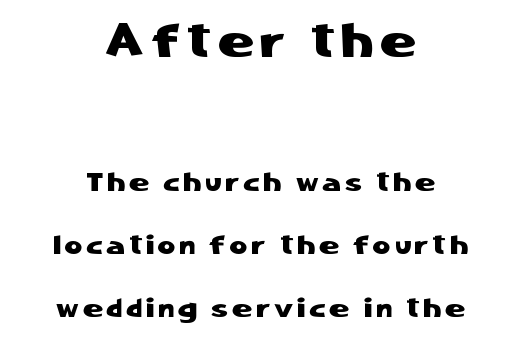
These lines were composed using upright roman letters. Compared with typical paragraphs, the rows here are farther apart. Descenders hang freely into open space. Typeset on center — no edge is straight.
